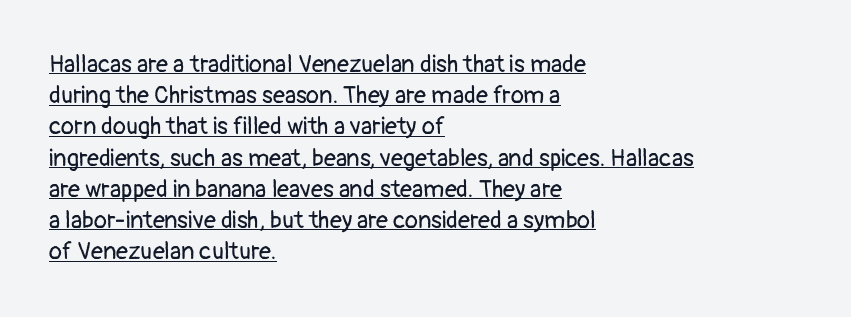
{"italic": "no", "bold": "no", "underline": "yes", "align": "left", "line_spacing": "normal", "line_spacing_ratio": 1.3, "letter_spacing": "normal", "letter_spacing_em": 0.0, "glyph_px": 24}
